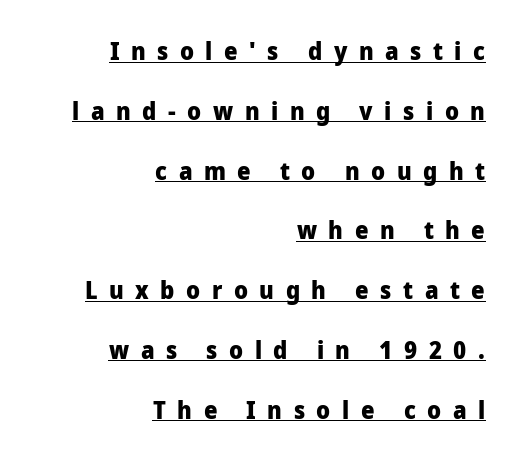
Q: Is the text bold? A: Yes.
Q: Is the text italic (slanted)? A: No, it is upright.
Q: Is the text underlined? A: Yes.
Q: How is the paragraph aligned? A: Right-aligned.
Q: Is the spacing between letters normal or unusually wide? A: Unusually wide.
Q: Is the spacing between lines tight, normal or loose? A: Loose.
